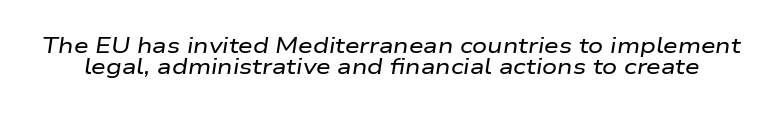
Has an underline been added? It has not. The lettering tilts uniformly, giving the passage an italic look. The space between consecutive lines is stingy. The letters sit at their default tracking, neither squeezed nor spread.
